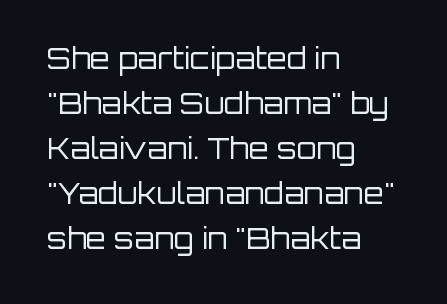
Nope, not italic — everything's standing straight. Stroke terminals: plain, sans-serif. The passage is arranged the way most books set body copy — flush left. Bold? No — there's no thickening of the strokes. Default kerning and tracking; the words read as compact shapes.
